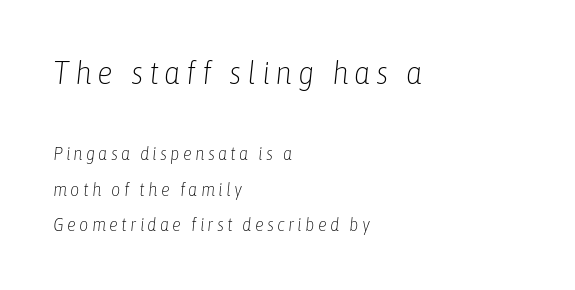
Q: Is the text bold? A: No.
Q: Is the text italic (slanted)? A: Yes, it leans right by about 6 degrees.
Q: Is the text underlined? A: No.
Q: How is the paragraph aligned? A: Left-aligned.
Q: Is the spacing between lines tight, normal or loose? A: Loose.
Q: Which block of text is set in a larger size, the first (top) or the second (bottom)? A: The first (top) one.
Q: Width (condensed, normal, or wide)? A: Condensed.
Q: Stroke contrast? A: Low.
Q: x-height? A: Medium.
Q: Monospaced? A: No.
